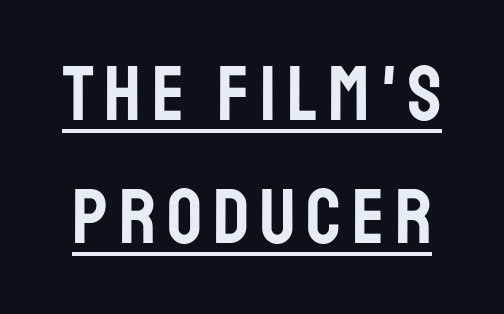
Looks like regular typesetting: each glyph gets only the width it needs. The type family on display is of the sans-serif kind. Every stem runs plumb, perpendicular to the baseline. Notice how a bar underscores the lettering throughout. In terms of leading, this rendering sits right in the middle.
